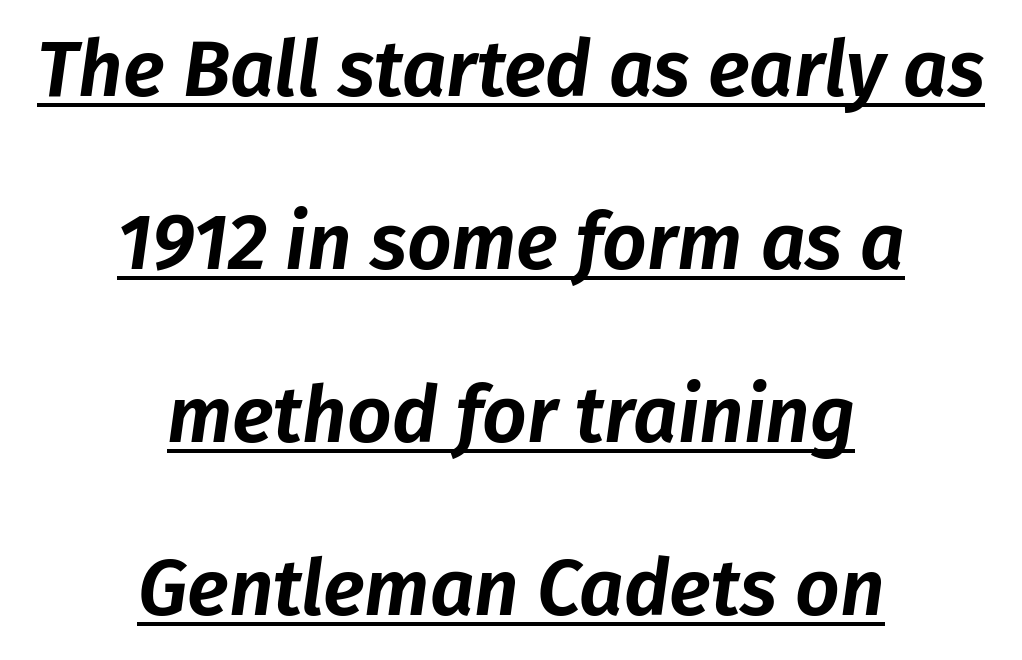
Reading down the block, each line starts at a different indent, mirrored at its end. In terms of letterspacing, this is plain default setting. In terms of leading, this rendering errs on the spacious side. The axis of the letterforms is tilted away from vertical. A typographer would call this underscored text.
